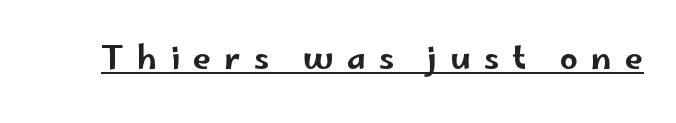
The image shows 32 px wide sans-serif type, upright; set unusually wide letter spacing (+0.41 em), underlined; low stroke contrast and a small x-height.
